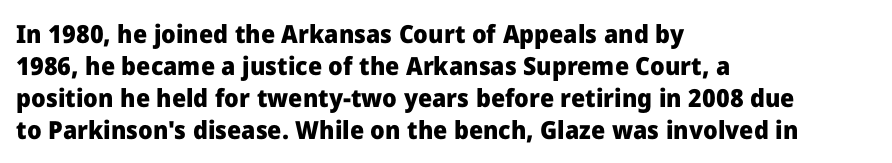
Q: Is the text bold? A: Yes.
Q: Is the text italic (slanted)? A: No, it is upright.
Q: Is the text underlined? A: No.
Q: How is the paragraph aligned? A: Left-aligned.
Q: Is the spacing between letters normal or unusually wide? A: Normal.
Q: Is the spacing between lines tight, normal or loose? A: Normal.
